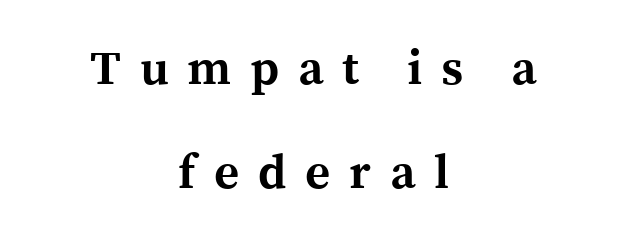
{"serif": "yes", "italic": "no", "bold": "yes", "weight": "bold", "width": "normal", "x_height": "medium", "monospaced": "no", "underline": "no", "align": "center", "line_spacing": "loose", "line_spacing_ratio": 2.17, "letter_spacing": "wide", "letter_spacing_em": 0.39, "glyph_px": 48}
